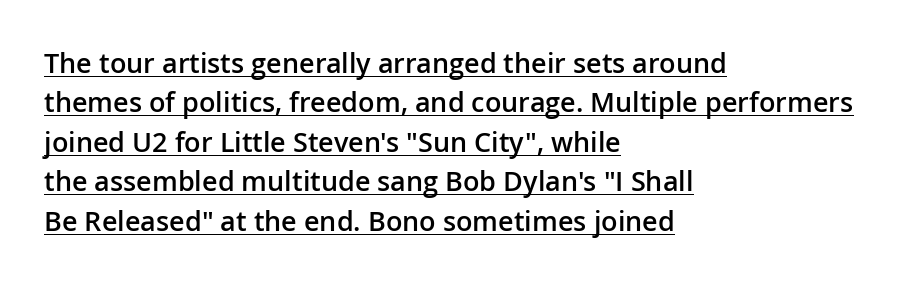
Glyph-to-glyph distance matches everyday printed text. In terms of leading, this rendering sits right in the middle. Italic? Not at all — the glyphs are vertical. Its strokes are somewhat broadened, the hallmark of semibold type. This is underlined copy, the kind a proofreader might mark for attention. Each line starts at the same left margin while the right side varies.
